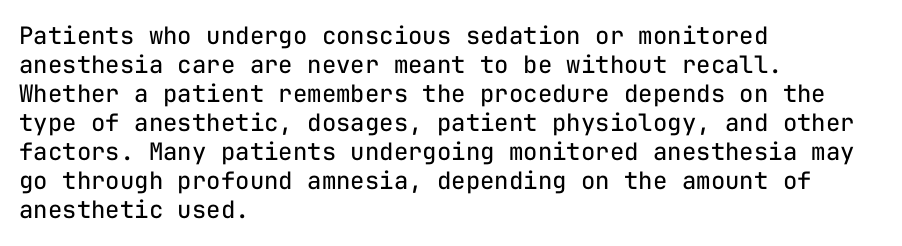
The image shows 24 px text type, upright; set left-aligned, line spacing 1.21x, normal letter spacing, not underlined.
